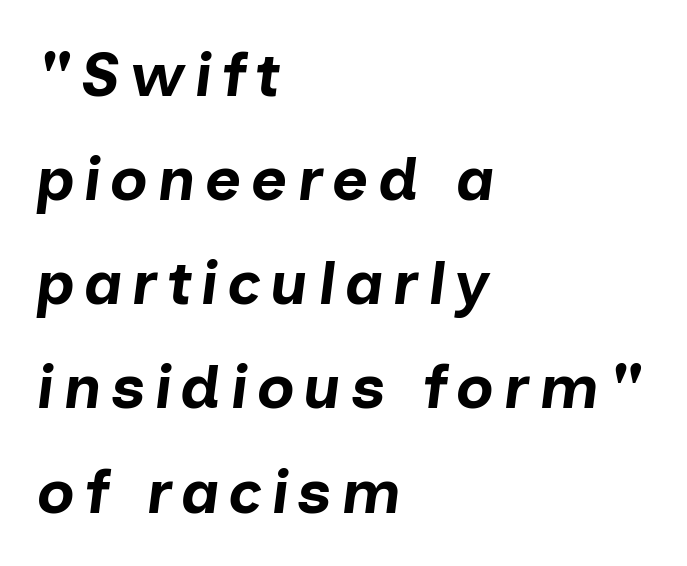
{"italic": "yes", "lean": "right", "slant_degrees": 7, "bold": "yes", "weight": "bold", "width": "normal", "stroke_contrast": "low", "x_height": "medium", "monospaced": "no", "underline": "no", "align": "left", "line_spacing": "normal", "line_spacing_ratio": 1.68, "glyph_px": 62}
